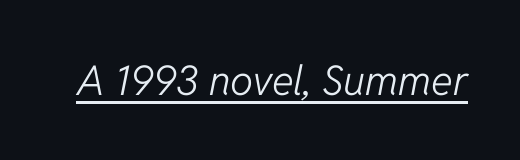
Do the characters align in a grid? No, the font is proportional. Compared with ordinary roman type, these characters are visibly tilted. Quick note: underline on. Characters follow at the spacing the type designer built in.
